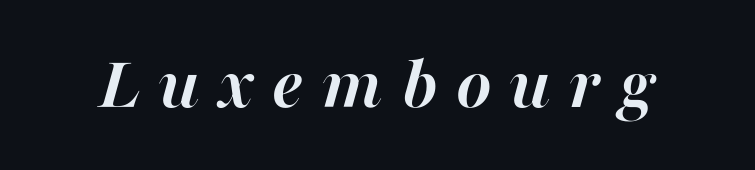
The image shows 76 px semibold type, italic (leaning right); set unusually wide letter spacing (+0.24 em), not underlined; high stroke contrast and a medium x-height.
